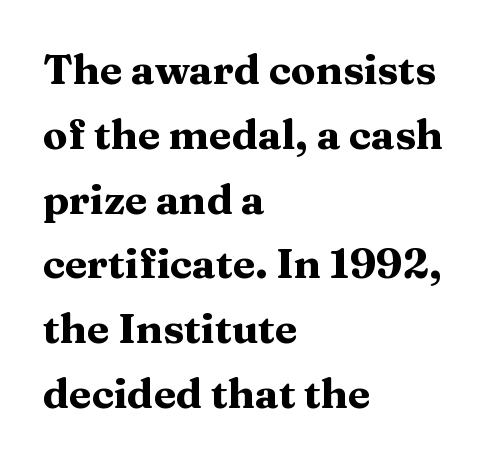
Q: Is the text bold? A: Yes.
Q: Is the text italic (slanted)? A: No, it is upright.
Q: Is the typeface a serif or a sans-serif typeface? A: Serif.
Q: Is the text underlined? A: No.
Q: How is the paragraph aligned? A: Left-aligned.
Q: Is the spacing between letters normal or unusually wide? A: Normal.
Q: Is the spacing between lines tight, normal or loose? A: Normal.
Q: Width (condensed, normal, or wide)? A: Wide.
Q: Stroke contrast? A: Medium.
Q: x-height? A: Medium.
Q: Monospaced? A: No.
